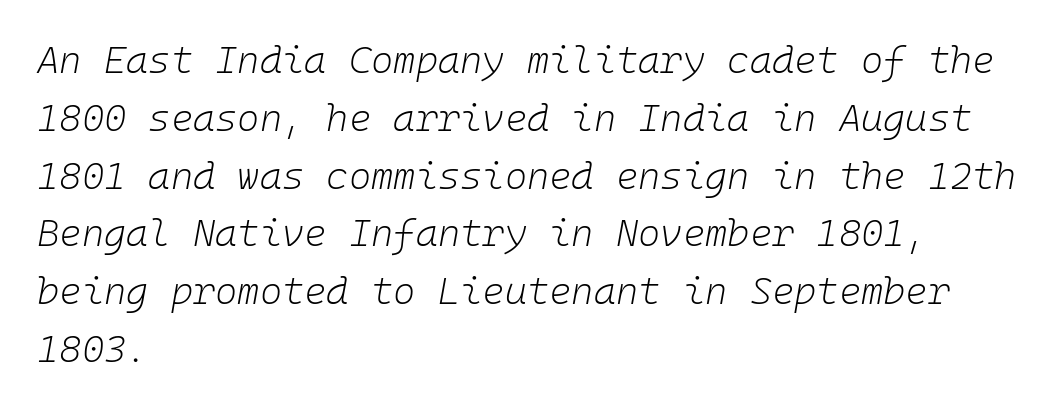
{"italic": "yes", "lean": "right", "slant_degrees": 10, "bold": "no", "weight": "light", "width": "normal", "stroke_contrast": "low", "x_height": "medium", "monospaced": "yes", "underline": "no", "align": "left", "line_spacing": "normal", "line_spacing_ratio": 1.52, "letter_spacing": "normal", "letter_spacing_em": 0.0, "glyph_px": 38}
